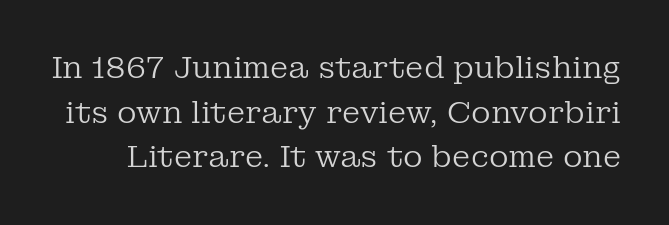
{"serif": "yes", "italic": "no", "bold": "no", "weight": "regular", "width": "normal", "stroke_contrast": "low", "x_height": "medium", "monospaced": "no", "underline": "no", "line_spacing": "normal", "line_spacing_ratio": 1.49, "letter_spacing": "normal", "letter_spacing_em": 0.0, "glyph_px": 30}
